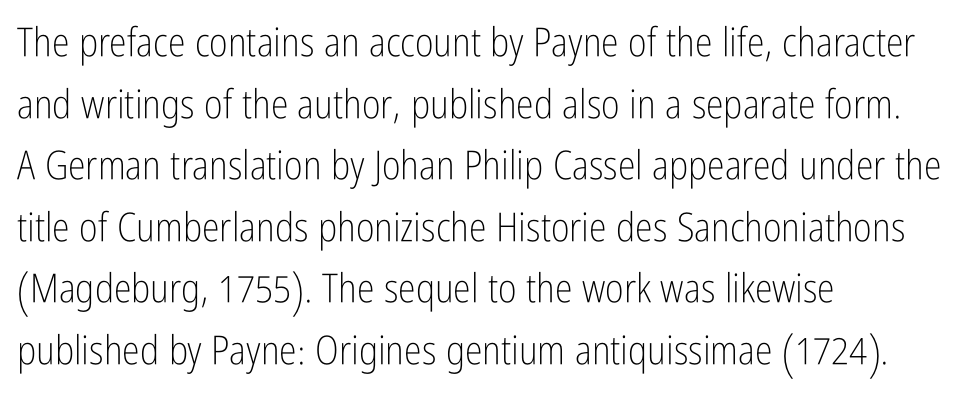
Q: Is the text bold? A: No.
Q: Is the text italic (slanted)? A: No, it is upright.
Q: Is the typeface a serif or a sans-serif typeface? A: Sans-serif.
Q: Is the text underlined? A: No.
Q: How is the paragraph aligned? A: Left-aligned.
Q: Is the spacing between letters normal or unusually wide? A: Normal.
Q: Is the spacing between lines tight, normal or loose? A: Normal.
Q: Width (condensed, normal, or wide)? A: Condensed.
Q: Stroke contrast? A: Low.
Q: x-height? A: Medium.
Q: Monospaced? A: No.
